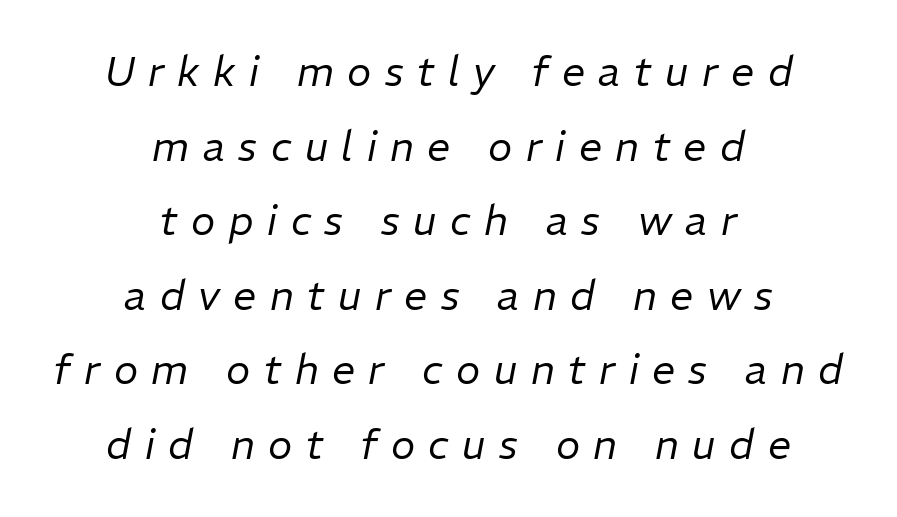
Q: Is the text bold? A: No.
Q: Is the text italic (slanted)? A: Yes, it leans right by about 11 degrees.
Q: Is the text underlined? A: No.
Q: How is the paragraph aligned? A: Centered.
Q: Is the spacing between letters normal or unusually wide? A: Unusually wide.
Q: Width (condensed, normal, or wide)? A: Normal.
Q: Stroke contrast? A: Low.
Q: x-height? A: Medium.
Q: Monospaced? A: No.
